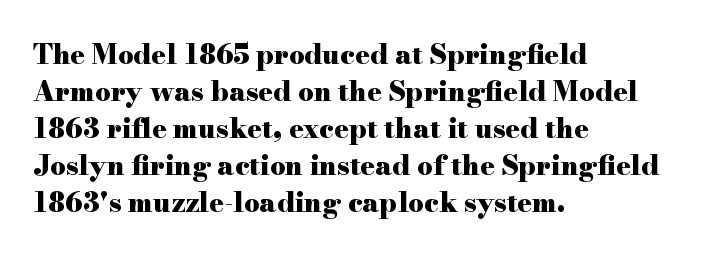
{"italic": "no", "bold": "yes", "underline": "no", "align": "left", "line_spacing": "normal", "line_spacing_ratio": 1.37, "letter_spacing": "normal", "letter_spacing_em": 0.0, "glyph_px": 27}
